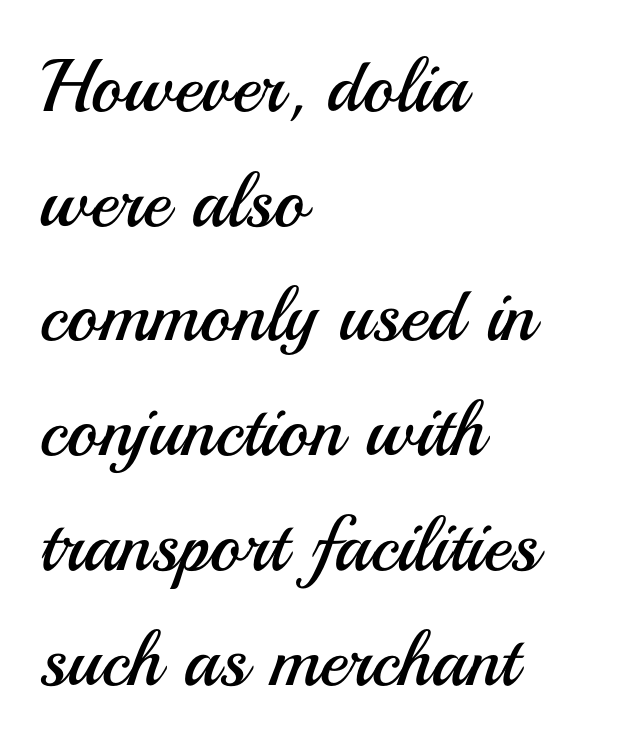
Q: Is the text bold? A: No.
Q: Is the text italic (slanted)? A: Yes.
Q: Is the typeface a serif or a sans-serif typeface? A: Sans-serif.
Q: Is the text underlined? A: No.
Q: How is the paragraph aligned? A: Left-aligned.
Q: Is the spacing between letters normal or unusually wide? A: Normal.
Q: Is the spacing between lines tight, normal or loose? A: Normal.
Q: Width (condensed, normal, or wide)? A: Normal.
Q: Stroke contrast? A: Medium.
Q: x-height? A: Small.
Q: Monospaced? A: No.
